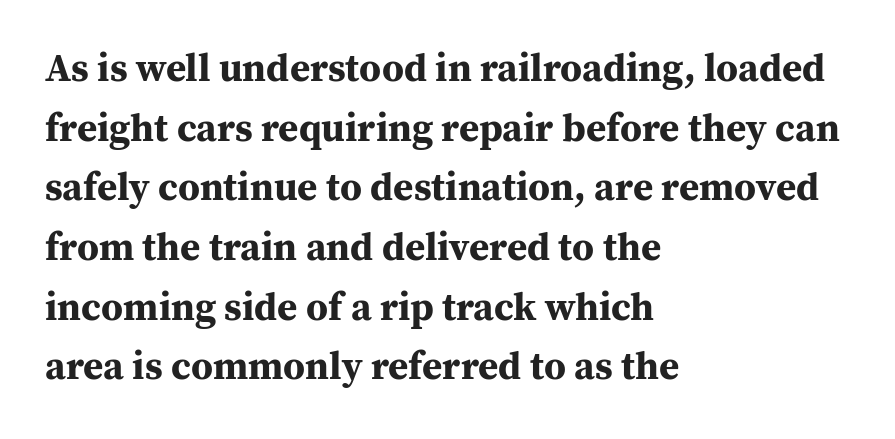
The image shows 39 px bold serif type, upright; set left-aligned, normal line spacing (1.53x), normal letter spacing, not underlined; medium stroke contrast and a medium x-height.
